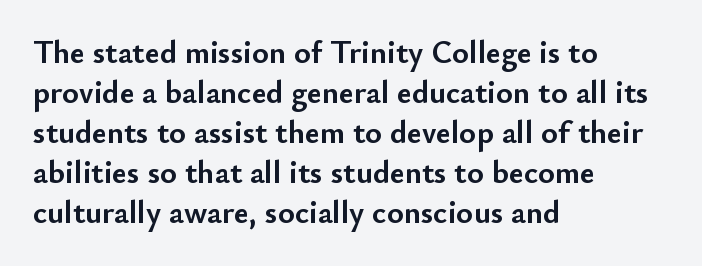
Q: Is the text bold? A: Yes.
Q: Is the text italic (slanted)? A: No, it is upright.
Q: Is the typeface a serif or a sans-serif typeface? A: Sans-serif.
Q: Is the text underlined? A: No.
Q: How is the paragraph aligned? A: Left-aligned.
Q: Is the spacing between letters normal or unusually wide? A: Normal.
Q: Is the spacing between lines tight, normal or loose? A: Normal.
Q: Width (condensed, normal, or wide)? A: Normal.
Q: Stroke contrast? A: Low.
Q: x-height? A: Small.
Q: Monospaced? A: No.
